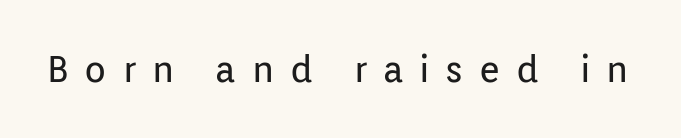
Q: Is the text bold? A: No.
Q: Is the text italic (slanted)? A: No, it is upright.
Q: Is the typeface a serif or a sans-serif typeface? A: Sans-serif.
Q: Is the text underlined? A: No.
Q: Is the spacing between letters normal or unusually wide? A: Unusually wide.
Q: Width (condensed, normal, or wide)? A: Normal.
Q: Stroke contrast? A: Low.
Q: x-height? A: Medium.
Q: Monospaced? A: No.
